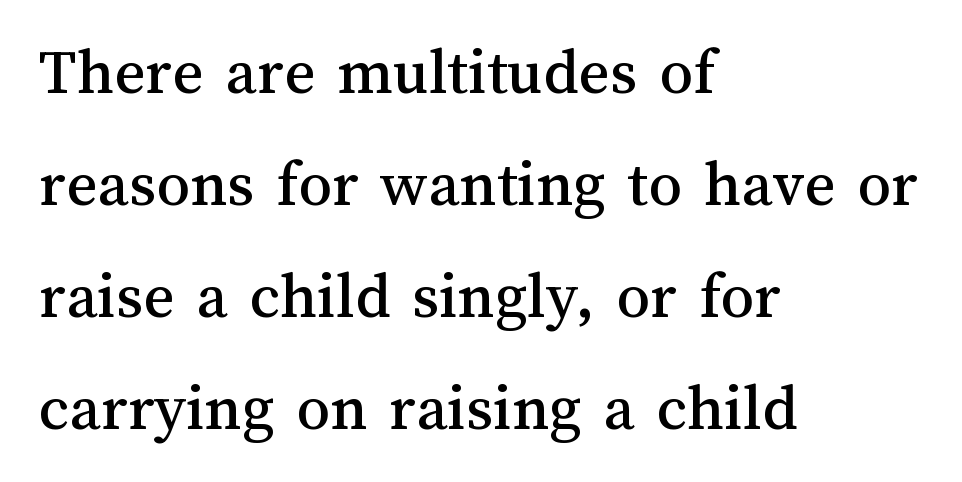
Q: Is the text italic (slanted)? A: No, it is upright.
Q: Is the text underlined? A: No.
Q: How is the paragraph aligned? A: Left-aligned.
Q: Is the spacing between letters normal or unusually wide? A: Normal.
Q: Is the spacing between lines tight, normal or loose? A: Normal.
Q: Width (condensed, normal, or wide)? A: Normal.
Q: Stroke contrast? A: Medium.
Q: x-height? A: Medium.
Q: Monospaced? A: No.
